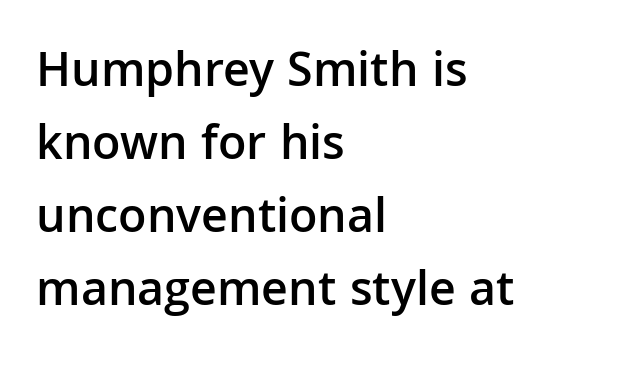
The font's upright variant was chosen for this text. Unlike a traditional serif, this face leaves its strokes unadorned. Reading down the block, your eye returns to a fixed left position each line. A semibold gives these letters moderate extra thickness, short of bold. The letters advance in unequal steps, a hallmark of proportional type. How are the letters spaced? Ordinarily, with no added tracking.
